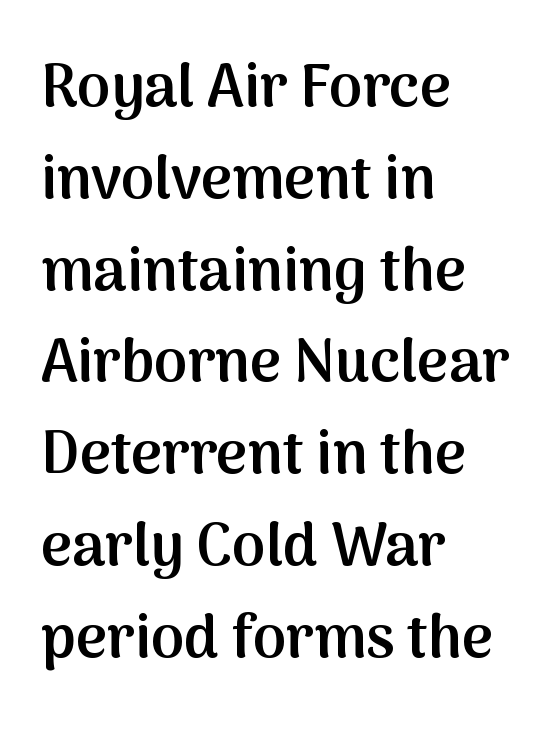
Q: Is the text bold? A: Semi-bold.
Q: Is the text italic (slanted)? A: No, it is upright.
Q: Is the typeface a serif or a sans-serif typeface? A: Sans-serif.
Q: Is the text underlined? A: No.
Q: How is the paragraph aligned? A: Left-aligned.
Q: Is the spacing between letters normal or unusually wide? A: Normal.
Q: Is the spacing between lines tight, normal or loose? A: Normal.
Q: Width (condensed, normal, or wide)? A: Normal.
Q: Stroke contrast? A: Medium.
Q: x-height? A: Medium.
Q: Monospaced? A: No.
